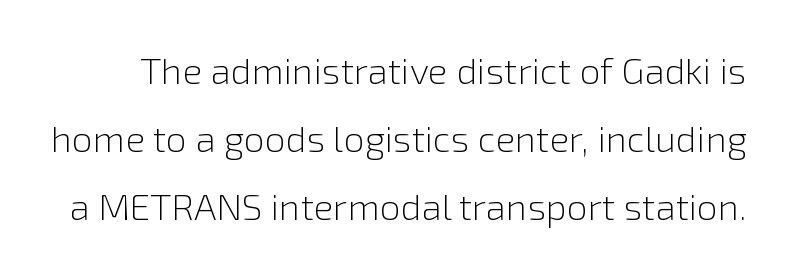
The image shows 37 px light sans-serif type, upright; set line spacing 1.84x, normal letter spacing, not underlined; a medium x-height.
